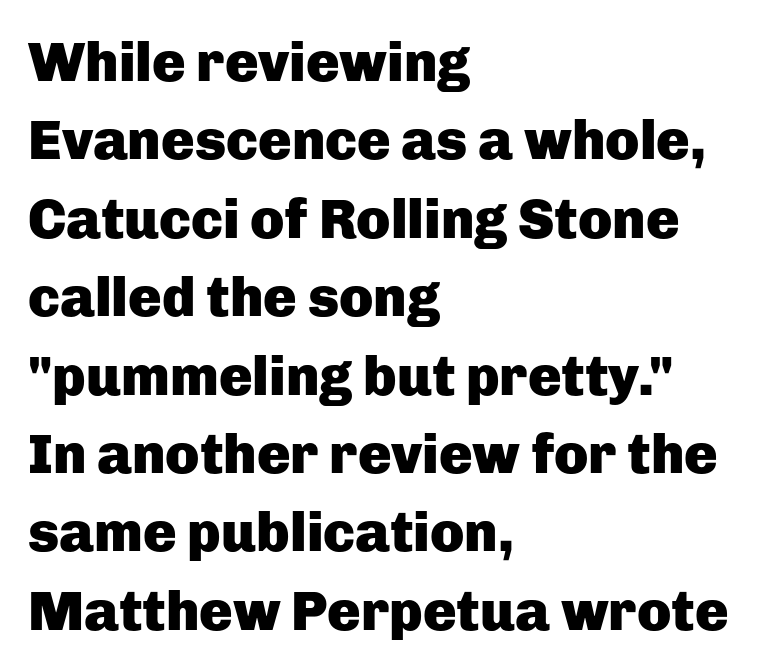
Honestly, the row spacing looks completely unremarkable. Font category for this specimen: sans-serif. Beneath every word, the page is bare. Notice how the passage keeps a crisp vertical edge on the left only. Nothing unusual about the tracking: characters are spaced as the font intends.
